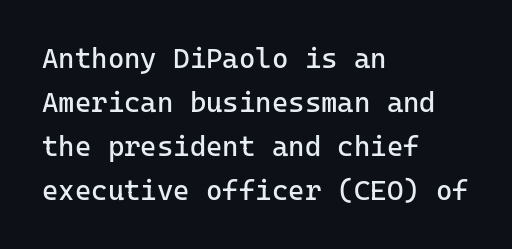
Q: Is the text bold? A: No.
Q: Is the text italic (slanted)? A: No, it is upright.
Q: Is the typeface a serif or a sans-serif typeface? A: Sans-serif.
Q: Is the text underlined? A: No.
Q: How is the paragraph aligned? A: Left-aligned.
Q: Is the spacing between letters normal or unusually wide? A: Normal.
Q: Is the spacing between lines tight, normal or loose? A: Normal.
Q: Width (condensed, normal, or wide)? A: Normal.
Q: Stroke contrast? A: Low.
Q: x-height? A: Medium.
